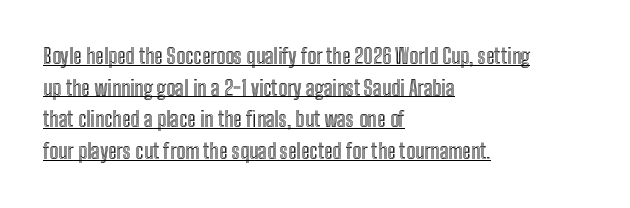
Q: Is the text italic (slanted)? A: No, it is upright.
Q: Is the text underlined? A: Yes.
Q: How is the paragraph aligned? A: Left-aligned.
Q: Is the spacing between letters normal or unusually wide? A: Normal.
Q: Is the spacing between lines tight, normal or loose? A: Normal.
